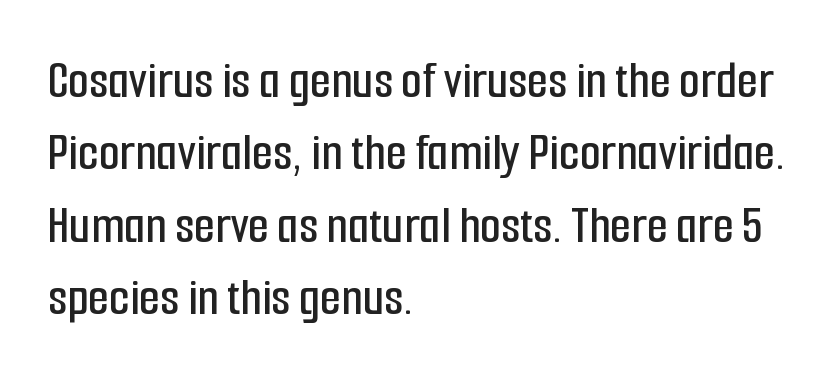
No extra tracking has been applied to these lines. The designer went with a sans here, leaving each stem footless. If you drew a line through each stem, it would be perfectly vertical. This sample is left-justified, so line endings fall wherever the words run out. Vertical spacing — default.
